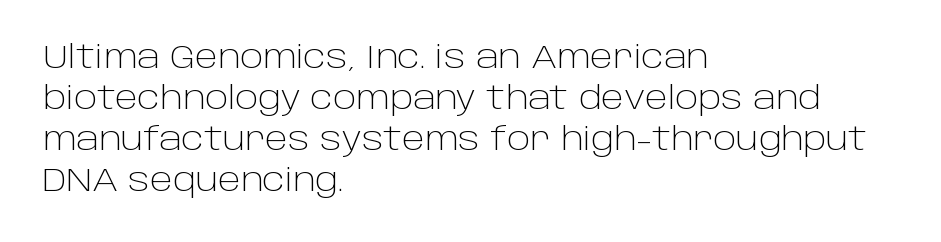
The image shows 31 px light sans-serif type, upright; set left-aligned, normal line spacing (1.32x), normal letter spacing, not underlined; low stroke contrast and a large x-height.
